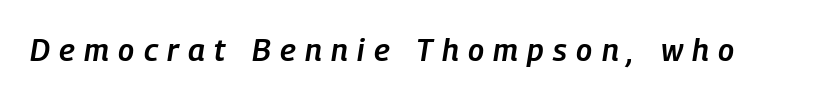
Q: Is the text bold? A: Semi-bold.
Q: Is the text italic (slanted)? A: Yes, it leans right by about 9 degrees.
Q: Is the text underlined? A: No.
Q: Is the spacing between letters normal or unusually wide? A: Unusually wide.
Q: Width (condensed, normal, or wide)? A: Condensed.
Q: Stroke contrast? A: Low.
Q: x-height? A: Medium.
Q: Monospaced? A: No.
